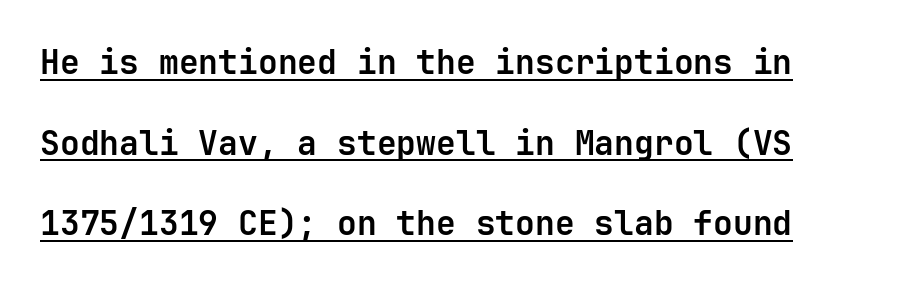
Characters follow at the spacing the type designer built in. Style check: upright. The face used here is monospaced, like something from a code editor. Honestly, the underline is the first thing you notice here. The line-height multiplier appears high, well above default.
